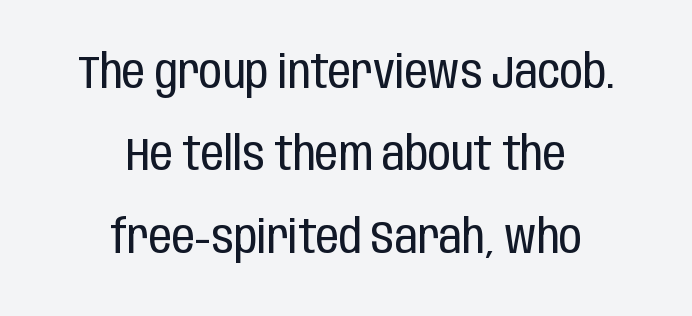
The image shows 46 px regular-weight, condensed sans-serif type, upright; set centered, line spacing 1.79x, normal letter spacing, not underlined; low stroke contrast and a large x-height.
